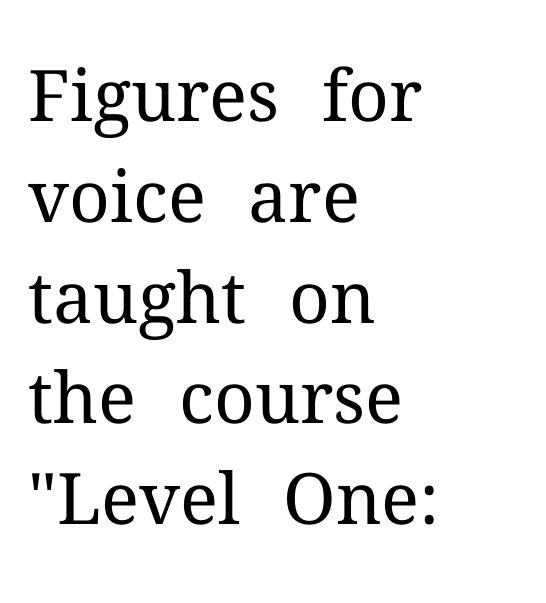
{"serif": "yes", "italic": "no", "bold": "no", "weight": "regular", "width": "normal", "stroke_contrast": "medium", "x_height": "medium", "monospaced": "no", "underline": "no", "align": "left", "line_spacing": "normal", "line_spacing_ratio": 1.42, "letter_spacing": "normal", "letter_spacing_em": 0.0, "glyph_px": 71}
